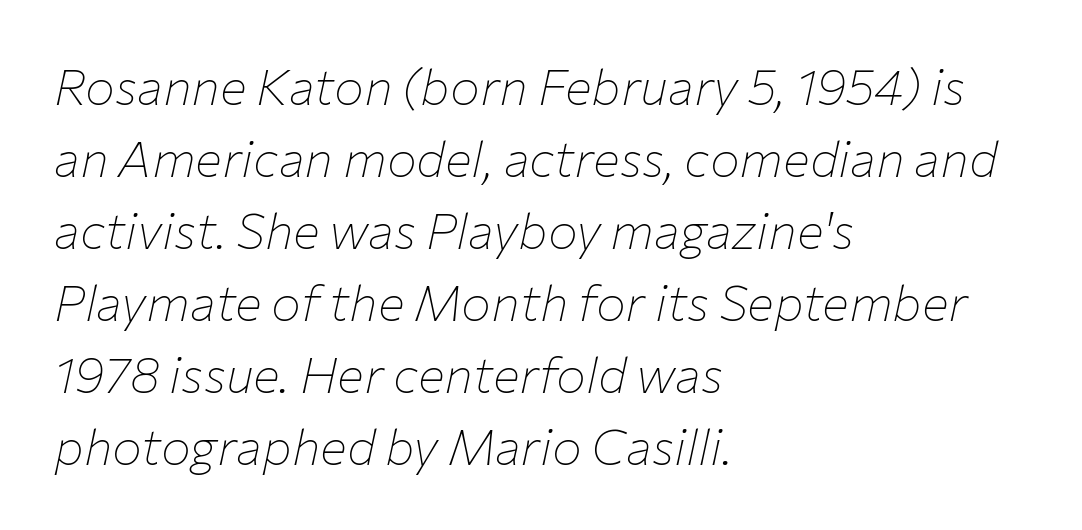
Line beginnings align vertically; line endings do not. Is the letter spacing exaggerated? No — it looks like the ordinary default. Spacing verdict: proportional, widths tailored to each character. Check under the words: just untouched page. Reading down the column, the eye jumps a familiar distance to each next line.
